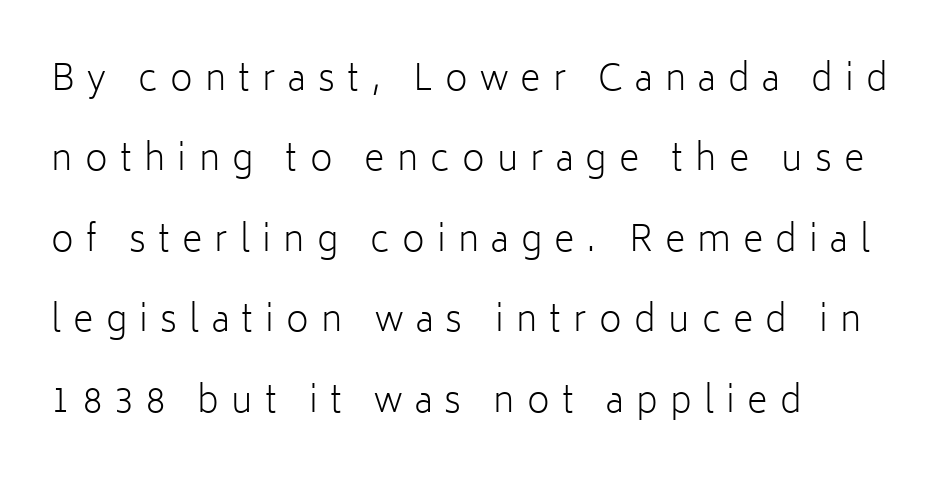
Q: Is the text bold? A: No.
Q: Is the text italic (slanted)? A: No, it is upright.
Q: Is the typeface a serif or a sans-serif typeface? A: Sans-serif.
Q: Is the text underlined? A: No.
Q: How is the paragraph aligned? A: Left-aligned.
Q: Is the spacing between letters normal or unusually wide? A: Unusually wide.
Q: Is the spacing between lines tight, normal or loose? A: Loose.
Q: Width (condensed, normal, or wide)? A: Normal.
Q: Stroke contrast? A: Low.
Q: x-height? A: Medium.
Q: Monospaced? A: No.
